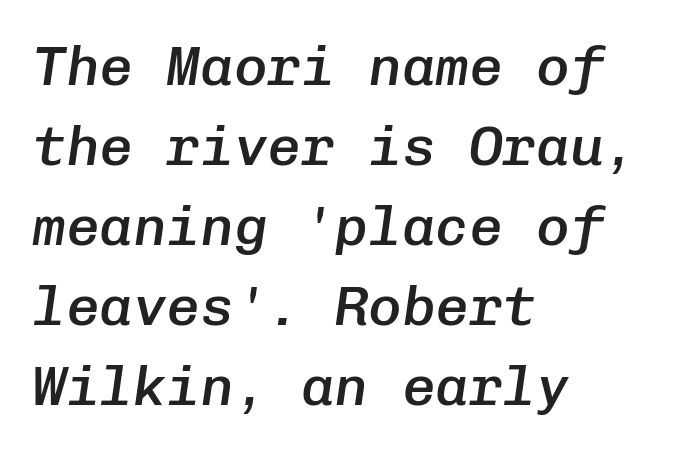
The passage shown is typed in a monospace face where columns stay perfectly aligned. Each word holds together tightly as a unit, with standard inter-letter gaps. The passage shown stacks its lines at a standard gap. The paragraph has a hard left edge and a soft right edge.
